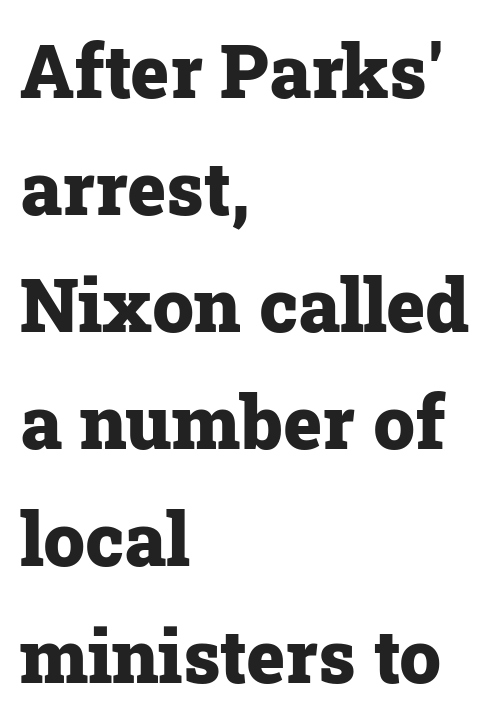
Underlining? Definitely not there. Compared with a centered layout, this one pins lines to the left instead. Looks like regular typesetting: each glyph gets only the width it needs. Vertical strokes here are truly vertical. Regarding serifs, this sample has them.
